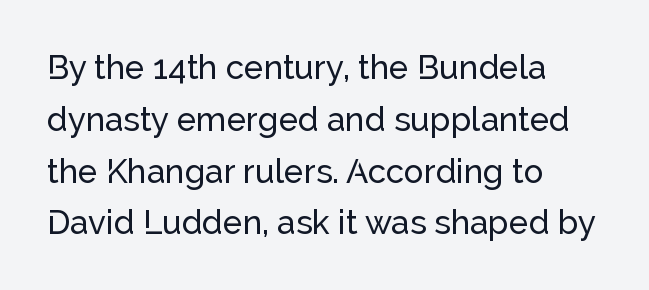
Q: Is the text italic (slanted)? A: No, it is upright.
Q: Is the typeface a serif or a sans-serif typeface? A: Sans-serif.
Q: Is the text underlined? A: No.
Q: How is the paragraph aligned? A: Left-aligned.
Q: Is the spacing between letters normal or unusually wide? A: Normal.
Q: Is the spacing between lines tight, normal or loose? A: Normal.
Q: Width (condensed, normal, or wide)? A: Normal.
Q: Stroke contrast? A: Low.
Q: x-height? A: Medium.
Q: Monospaced? A: No.
